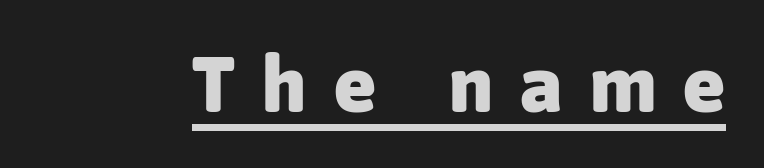
Somebody hit Ctrl+U on this one — the words are underlined. A typesetter would label this face a sans. The tracking reads as deliberately expanded to a designer's eye. Do the letters lean? They stand straight. The passage shown is typed in a proportional face where columns would drift. Stroke thickness is high; the sample reads as a true bold.
